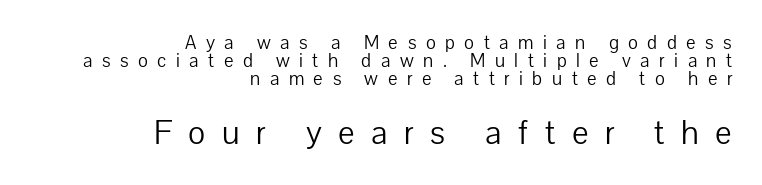
{"serif": "no", "italic": "no", "bold": "no", "weight": "light", "width": "normal", "stroke_contrast": "low", "x_height": "medium", "monospaced": "no", "underline": "no", "align": "right", "line_spacing": "tight", "line_spacing_ratio": 0.96, "letter_spacing": "wide", "letter_spacing_em": 0.5, "larger_block": "second", "size_ratio": 1.74, "glyph_px": 33}
